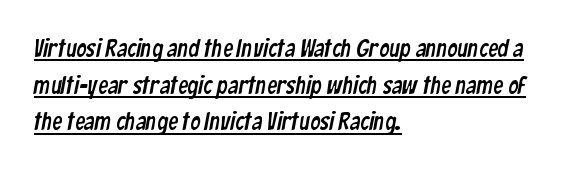
{"underline": "yes", "align": "left", "line_spacing": "normal", "line_spacing_ratio": 1.47, "letter_spacing": "normal", "letter_spacing_em": 0.0, "glyph_px": 25}
